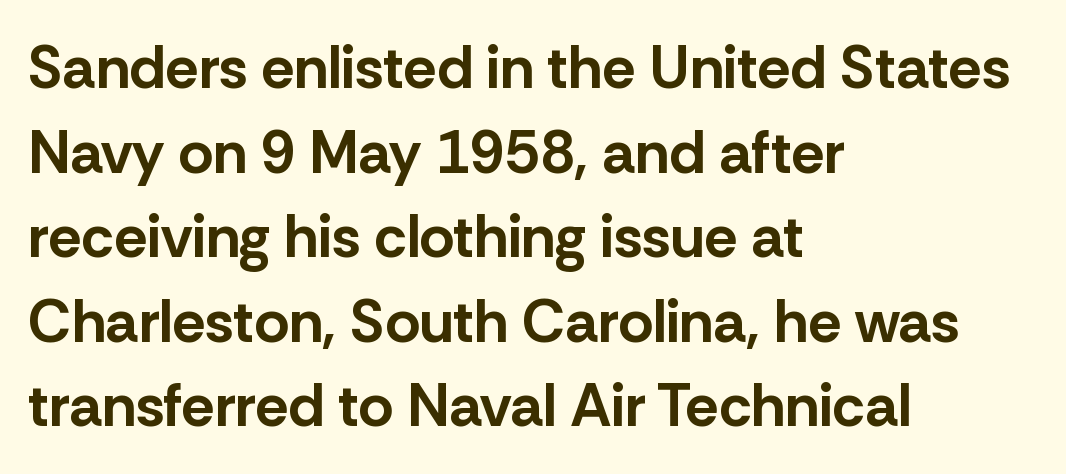
Q: Is the text bold? A: Yes.
Q: Is the text italic (slanted)? A: No, it is upright.
Q: Is the typeface a serif or a sans-serif typeface? A: Sans-serif.
Q: Is the text underlined? A: No.
Q: How is the paragraph aligned? A: Left-aligned.
Q: Is the spacing between letters normal or unusually wide? A: Normal.
Q: Is the spacing between lines tight, normal or loose? A: Normal.
Q: Width (condensed, normal, or wide)? A: Normal.
Q: Stroke contrast? A: Low.
Q: x-height? A: Medium.
Q: Monospaced? A: No.
